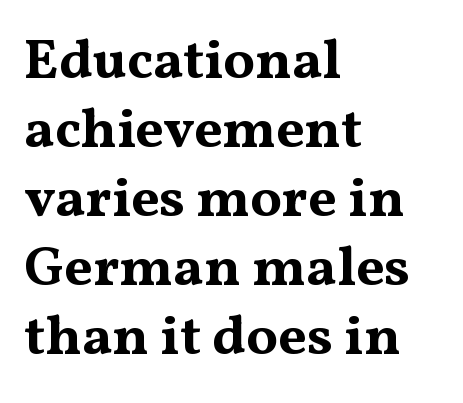
Q: Is the text bold? A: Yes.
Q: Is the text italic (slanted)? A: No, it is upright.
Q: Is the typeface a serif or a sans-serif typeface? A: Serif.
Q: Is the text underlined? A: No.
Q: How is the paragraph aligned? A: Left-aligned.
Q: Is the spacing between letters normal or unusually wide? A: Normal.
Q: Width (condensed, normal, or wide)? A: Wide.
Q: Stroke contrast? A: Medium.
Q: x-height? A: Medium.
Q: Monospaced? A: No.
